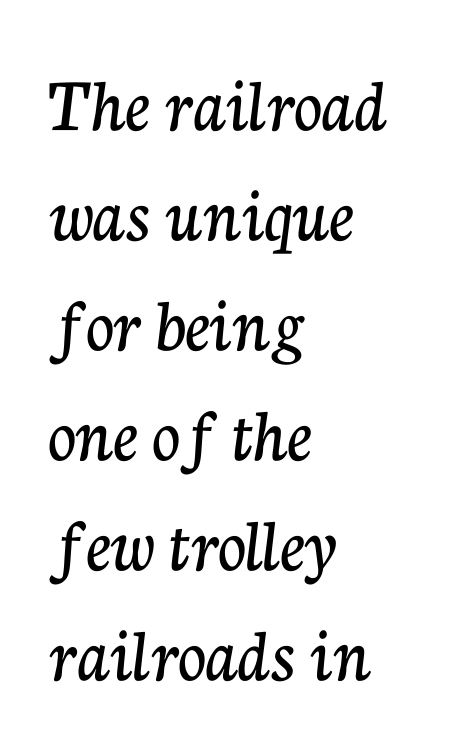
The image shows 78 px serif type; set left-aligned, normal line spacing (1.41x), normal letter spacing, not underlined; low stroke contrast and a medium x-height.
